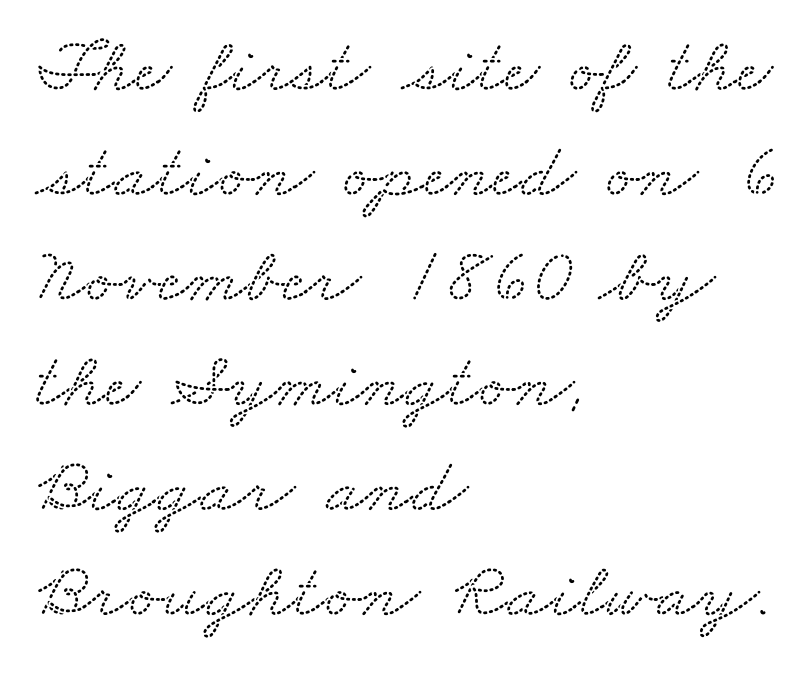
The specimen omits any rule beneath the text block's lines. Vertically, the passage feels balanced, rows spaced as you'd expect. A student would call this left alignment; a typographer would say flush left, rag right. Typographically, this falls in the serif category. The letters advance in unequal steps, a hallmark of proportional type.
